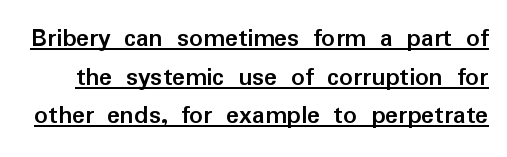
Q: Is the text bold? A: Yes.
Q: Is the text italic (slanted)? A: No, it is upright.
Q: Is the text underlined? A: Yes.
Q: Is the spacing between letters normal or unusually wide? A: Normal.
Q: Is the spacing between lines tight, normal or loose? A: Normal.
